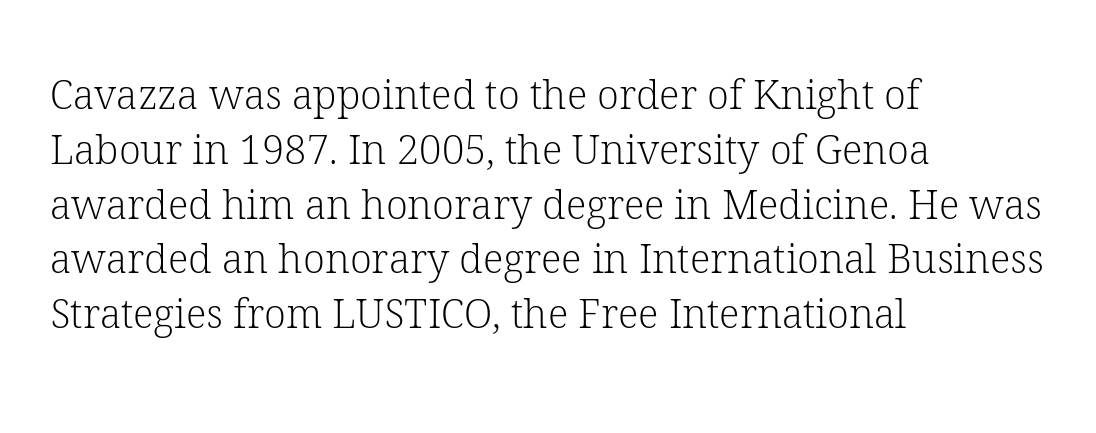
The image shows 40 px light serif type, upright; set left-aligned, normal line spacing (1.37x), normal letter spacing, not underlined; low stroke contrast and a medium x-height.
